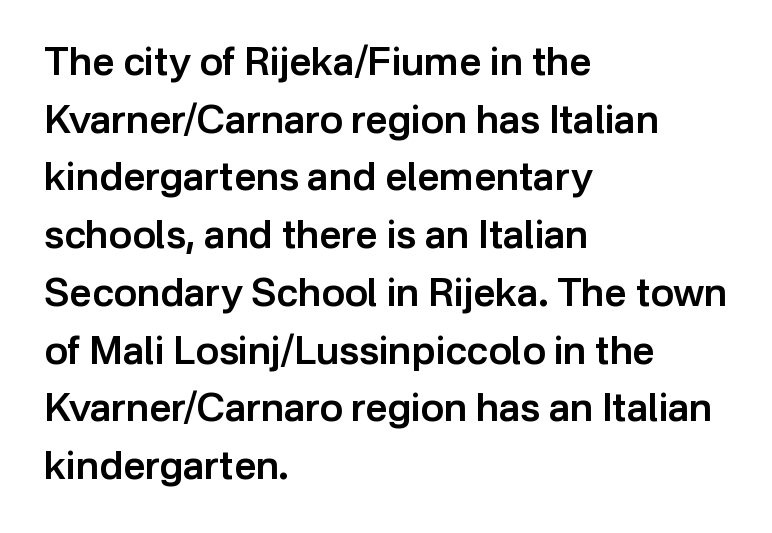
Q: Is the text bold? A: Semi-bold.
Q: Is the text italic (slanted)? A: No, it is upright.
Q: Is the typeface a serif or a sans-serif typeface? A: Sans-serif.
Q: Is the text underlined? A: No.
Q: How is the paragraph aligned? A: Left-aligned.
Q: Is the spacing between letters normal or unusually wide? A: Normal.
Q: Is the spacing between lines tight, normal or loose? A: Normal.
Q: Width (condensed, normal, or wide)? A: Normal.
Q: Stroke contrast? A: Low.
Q: x-height? A: Medium.
Q: Monospaced? A: No.
